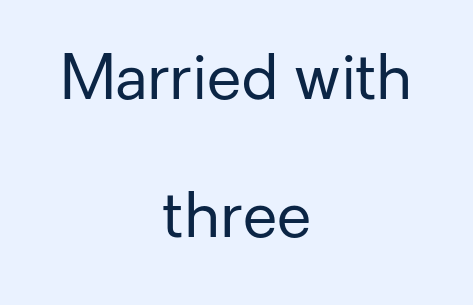
Is there any slant? The stems are plumb. Neither beginnings nor endings align; midpoints do. A quiet, ordinary-to-light weight characterises the typeface. The lines are spread far apart with generous leading.
